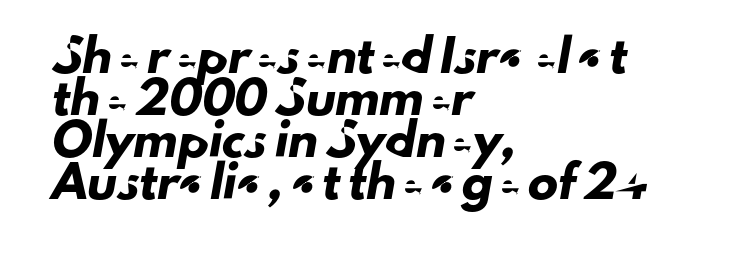
{"serif": "no", "width": "normal", "stroke_contrast": "low", "x_height": "small", "monospaced": "no", "underline": "no", "align": "left", "line_spacing": "normal", "line_spacing_ratio": 1.4, "letter_spacing": "normal", "letter_spacing_em": 0.0, "glyph_px": 30}
